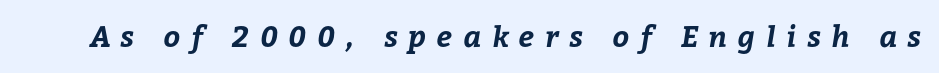
The image shows 29 px bold type; set unusually wide letter spacing (+0.37 em), not underlined; low stroke contrast and a medium x-height.
